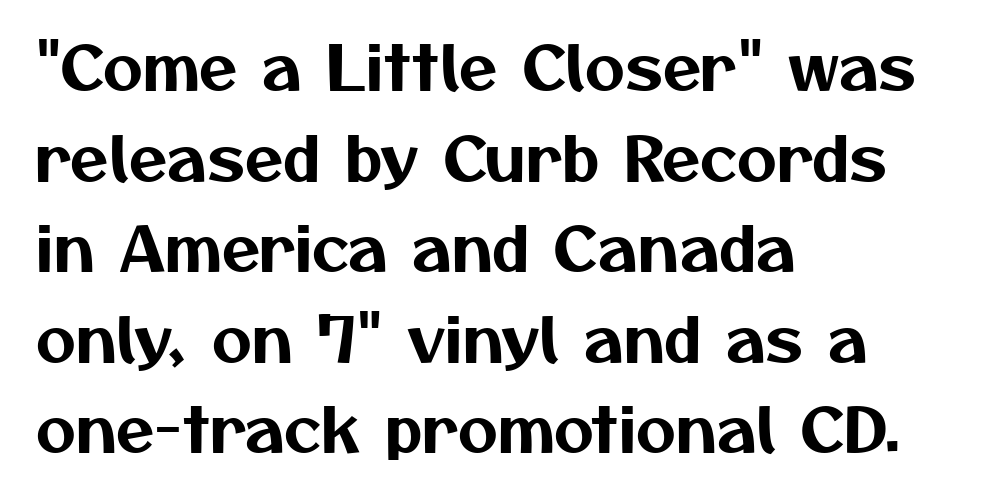
Q: Is the typeface a serif or a sans-serif typeface? A: Sans-serif.
Q: Is the text underlined? A: No.
Q: How is the paragraph aligned? A: Left-aligned.
Q: Is the spacing between letters normal or unusually wide? A: Normal.
Q: Is the spacing between lines tight, normal or loose? A: Normal.
Q: Width (condensed, normal, or wide)? A: Normal.
Q: Stroke contrast? A: Medium.
Q: x-height? A: Medium.
Q: Monospaced? A: No.
